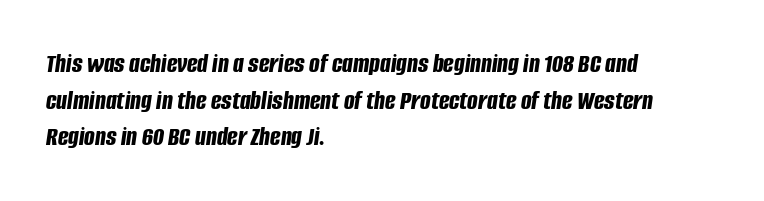
Q: Is the text bold? A: Yes.
Q: Is the text italic (slanted)? A: Yes, it leans right by about 8 degrees.
Q: Is the text underlined? A: No.
Q: How is the paragraph aligned? A: Left-aligned.
Q: Is the spacing between letters normal or unusually wide? A: Normal.
Q: Is the spacing between lines tight, normal or loose? A: Normal.
Q: Width (condensed, normal, or wide)? A: Condensed.
Q: Stroke contrast? A: Low.
Q: x-height? A: Large.
Q: Monospaced? A: No.
